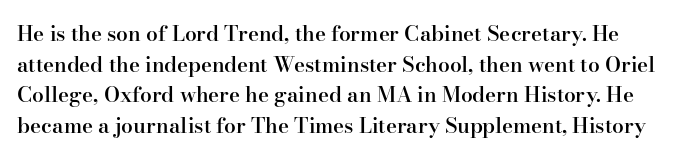
The image shows 21 px text type, upright; set normal line spacing (1.46x), normal letter spacing, not underlined.
